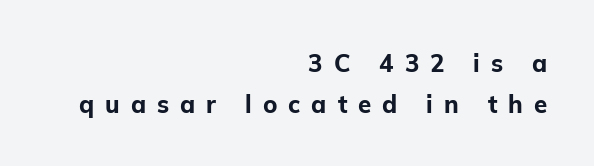
The paragraph shown leans on its right margin. Check under the words: just untouched page. This sample keeps an unexceptional amount of space between lines. The lettering stays uniformly vertical, giving the passage a roman look.
